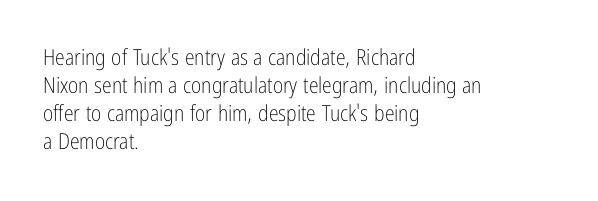
No extra ink here — the face is not bold. Students, observe: this is what conventionally led text looks like. Visually the block forms a straight wall on the left and a jagged coastline on the right. Clear beneath every line of the passage.
